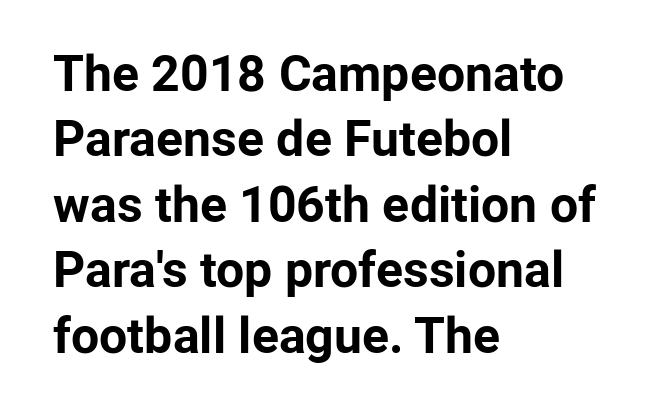
Q: Is the text bold? A: Yes.
Q: Is the text italic (slanted)? A: No, it is upright.
Q: Is the typeface a serif or a sans-serif typeface? A: Sans-serif.
Q: Is the text underlined? A: No.
Q: How is the paragraph aligned? A: Left-aligned.
Q: Is the spacing between letters normal or unusually wide? A: Normal.
Q: Is the spacing between lines tight, normal or loose? A: Normal.
Q: Width (condensed, normal, or wide)? A: Normal.
Q: Stroke contrast? A: Low.
Q: x-height? A: Medium.
Q: Monospaced? A: No.
